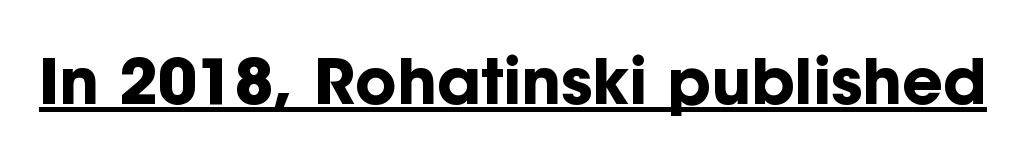
The image shows 63 px bold sans-serif type, upright; set normal letter spacing, underlined; low stroke contrast and a medium x-height.
